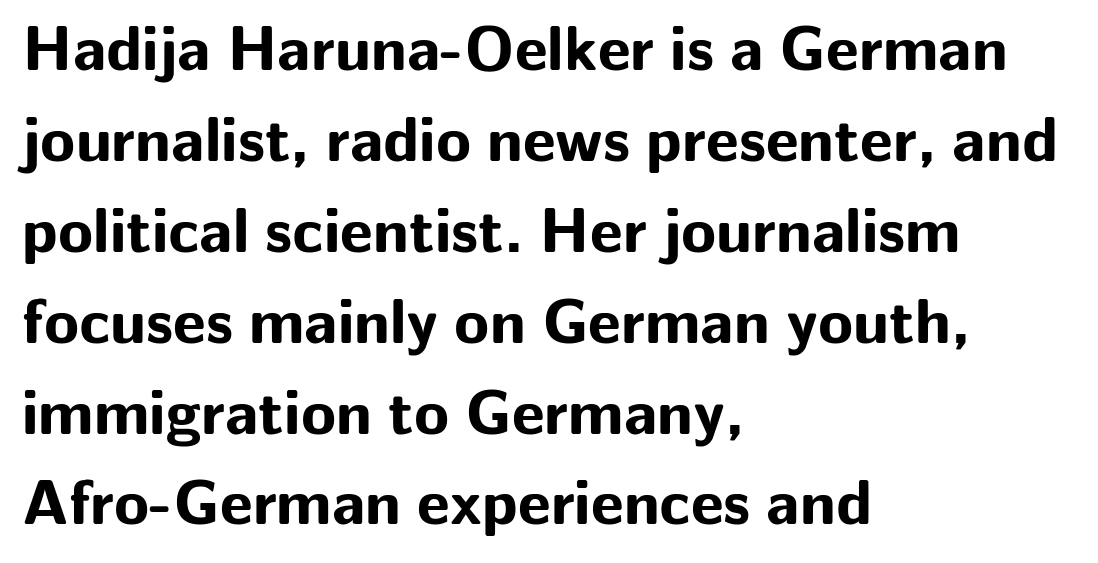
Honestly, there is no underline to notice here at all. The typesetting leans heavy: a genuine bold. Observe the absence of serifs on each vertical stroke in this sample. Words appear dense and cohesive because spacing is normal. Character widths vary here, with narrow letters taking less room than wide ones.
